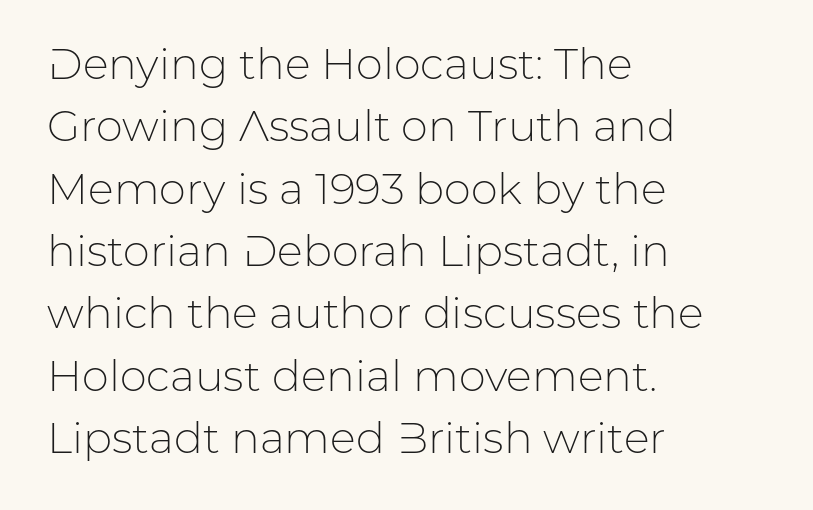
Descender tails drop into unmarked territory. You can tell it's not italic because the verticals are truly vertical. These lines are composed in type without serifs. One-word summary of the alignment: left. Words appear dense and cohesive because spacing is normal. The passage shown is not bold in any degree.
